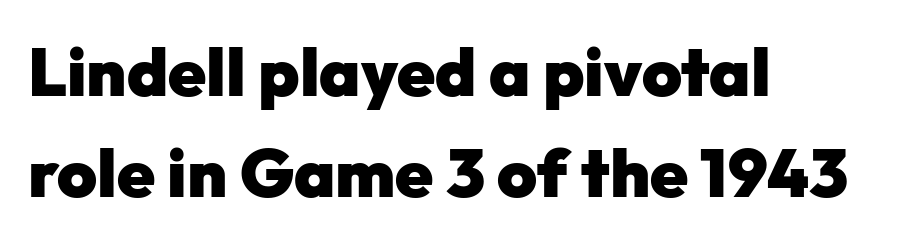
Q: Is the text bold? A: Yes.
Q: Is the text italic (slanted)? A: No, it is upright.
Q: Is the typeface a serif or a sans-serif typeface? A: Sans-serif.
Q: Is the text underlined? A: No.
Q: How is the paragraph aligned? A: Left-aligned.
Q: Is the spacing between letters normal or unusually wide? A: Normal.
Q: Is the spacing between lines tight, normal or loose? A: Normal.
Q: Width (condensed, normal, or wide)? A: Normal.
Q: Stroke contrast? A: Low.
Q: x-height? A: Medium.
Q: Monospaced? A: No.
